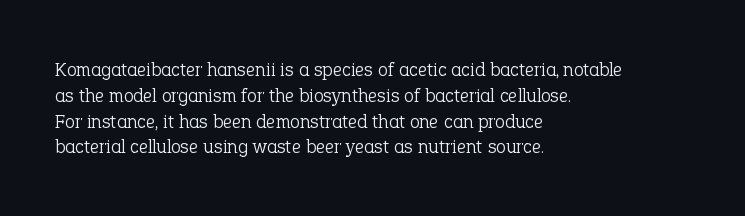
{"italic": "no", "bold": "no", "underline": "no", "align": "left", "line_spacing": "normal", "line_spacing_ratio": 1.29, "letter_spacing": "normal", "letter_spacing_em": 0.0, "glyph_px": 20}
